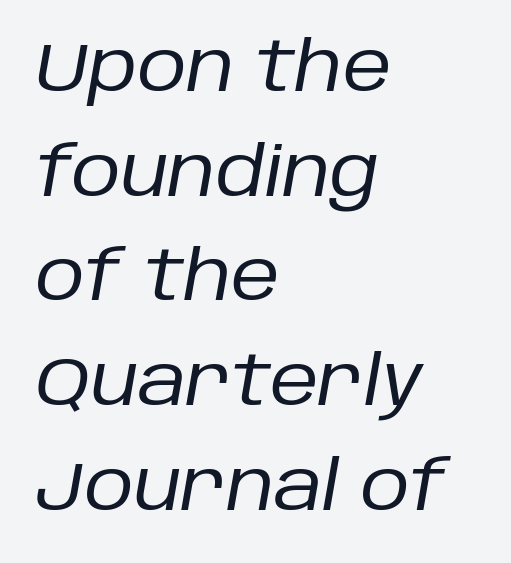
{"italic": "yes", "lean": "right", "slant_degrees": 10, "bold": "no", "weight": "regular", "width": "normal", "stroke_contrast": "low", "x_height": "large", "monospaced": "no", "underline": "no", "align": "left", "line_spacing": "normal", "line_spacing_ratio": 1.54, "letter_spacing": "normal", "letter_spacing_em": 0.0, "glyph_px": 68}
